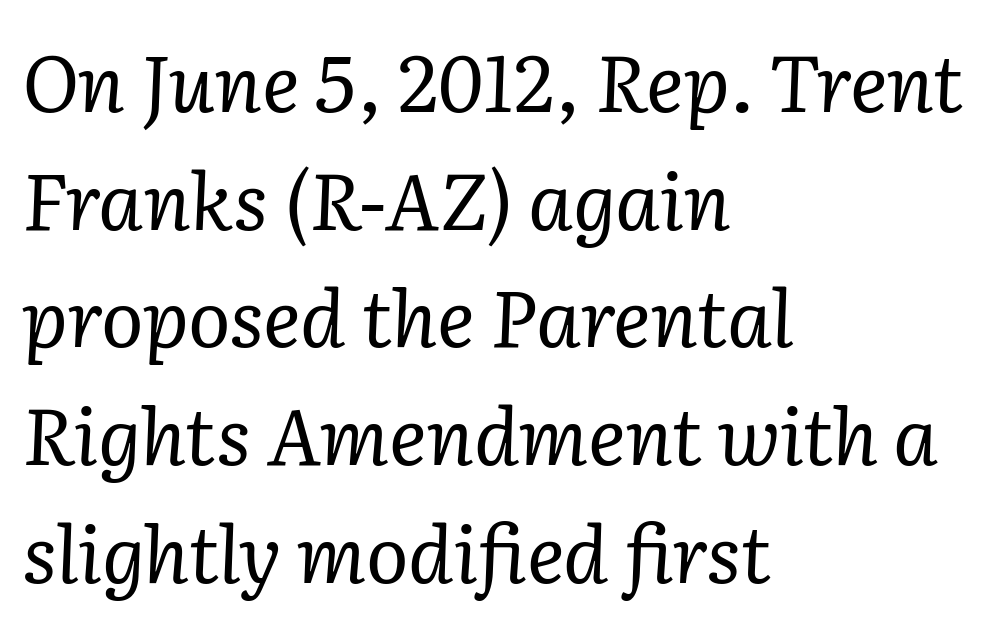
The image shows 79 px regular-weight serif type, italic (leaning right); set left-aligned, normal line spacing (1.49x), normal letter spacing, not underlined; low stroke contrast and a medium x-height.
